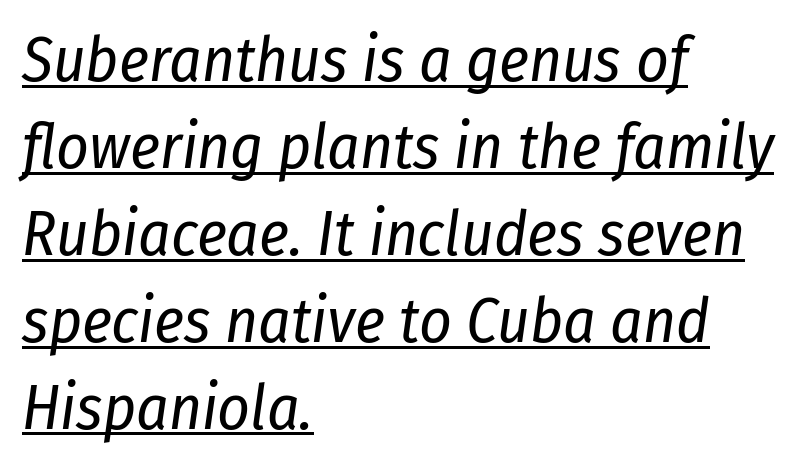
Q: Is the text bold? A: No.
Q: Is the text italic (slanted)? A: Yes, it leans right by about 8 degrees.
Q: Is the text underlined? A: Yes.
Q: How is the paragraph aligned? A: Left-aligned.
Q: Is the spacing between letters normal or unusually wide? A: Normal.
Q: Is the spacing between lines tight, normal or loose? A: Normal.
Q: Width (condensed, normal, or wide)? A: Condensed.
Q: Stroke contrast? A: Low.
Q: x-height? A: Medium.
Q: Monospaced? A: No.
